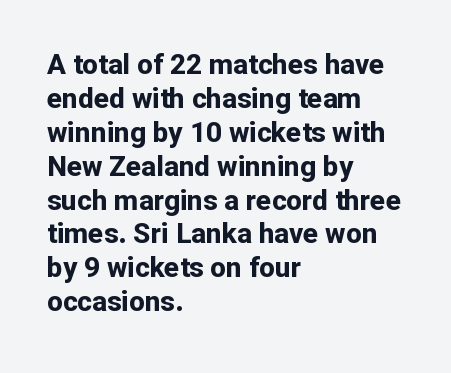
The image shows 28 px bold sans-serif type, upright; set left-aligned, line spacing 1.21x, normal letter spacing, not underlined; low stroke contrast and a medium x-height.
